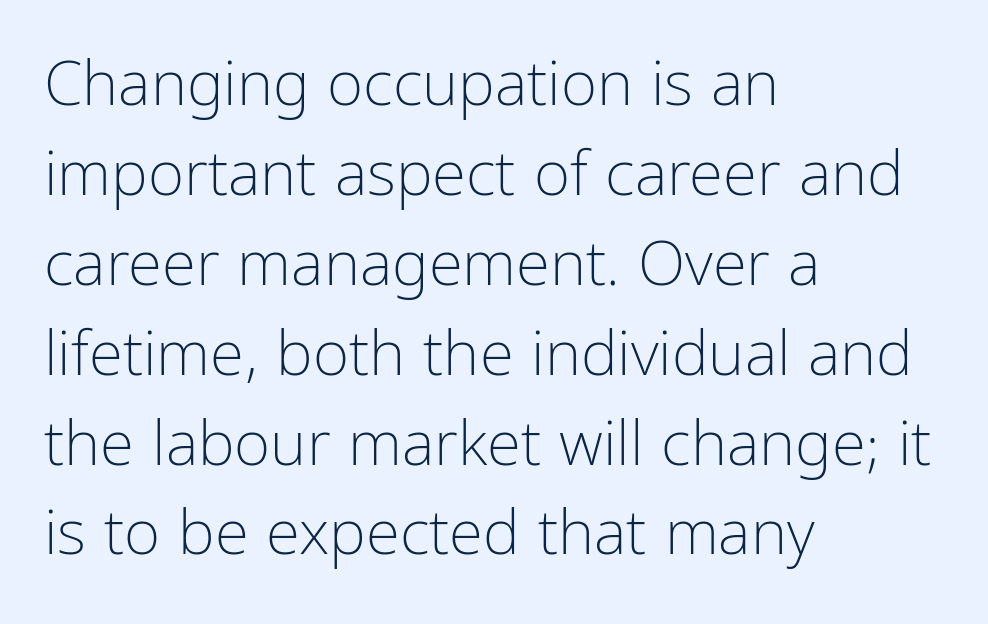
Each stroke keeps to a modest, everyday thickness or less. Here the designer chose a conventional face with non-uniform glyph widths. The vertical gap from one line to the next is medium. Any mark beneath the type? The region is blank. The face used here is rendered with its standard letterfit. This sample uses a sans-serif face.
